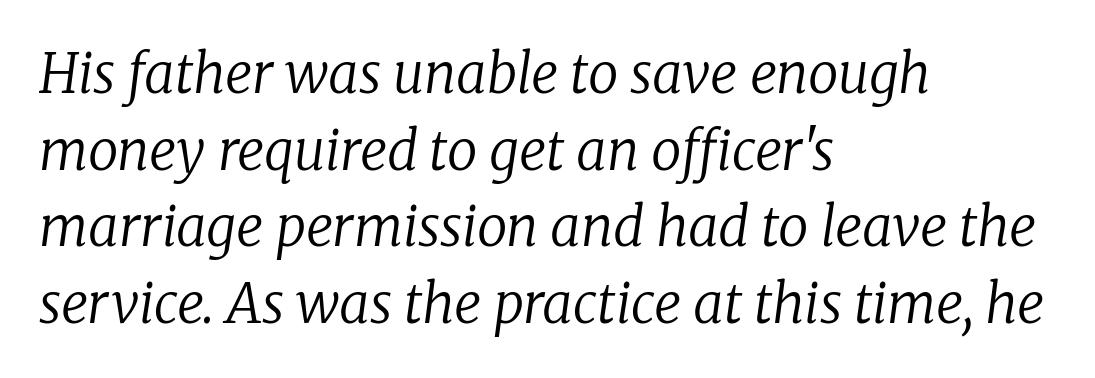
{"serif": "yes", "italic": "yes", "lean": "right", "slant_degrees": 8, "bold": "no", "weight": "regular", "width": "normal", "stroke_contrast": "low", "x_height": "medium", "monospaced": "no", "underline": "no", "align": "left", "line_spacing": "normal", "line_spacing_ratio": 1.42, "letter_spacing": "normal", "letter_spacing_em": 0.0, "glyph_px": 54}
